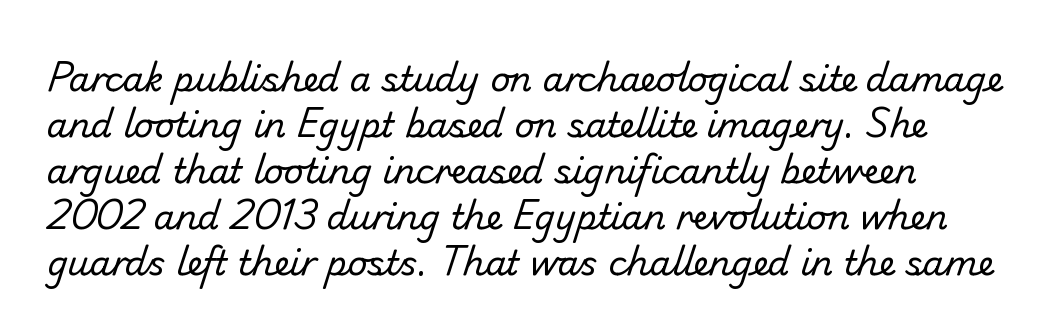
{"serif": "no", "bold": "no", "weight": "regular", "width": "normal", "stroke_contrast": "low", "x_height": "small", "monospaced": "no", "underline": "no", "line_spacing": "normal", "line_spacing_ratio": 1.35, "letter_spacing": "normal", "letter_spacing_em": 0.0, "glyph_px": 34}
